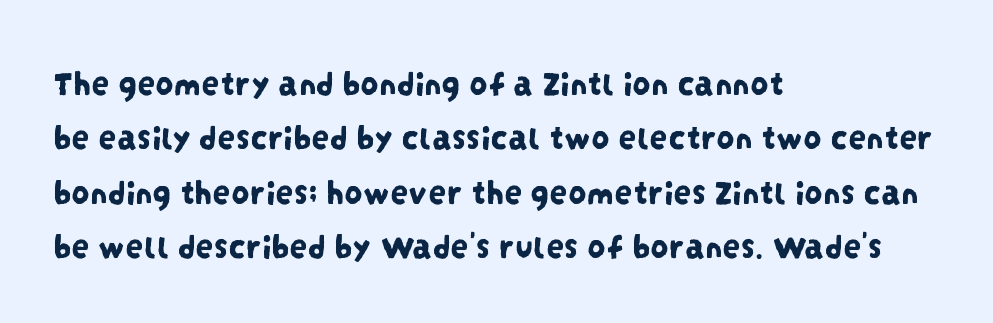
The image shows 36 px condensed sans-serif type; set left-aligned, normal line spacing (1.51x), normal letter spacing, not underlined; low stroke contrast and a large x-height.
